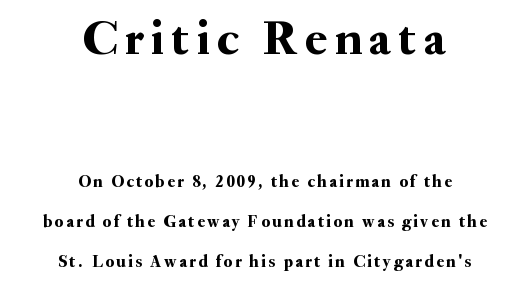
{"serif": "yes", "italic": "no", "width": "normal", "stroke_contrast": "medium", "x_height": "small", "monospaced": "no", "underline": "no", "align": "center", "line_spacing": "loose", "line_spacing_ratio": 2.36, "larger_block": "first", "size_ratio": 2.94, "glyph_px": 50}
